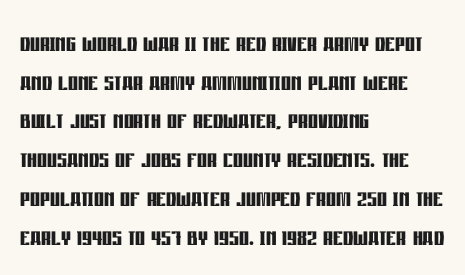
The image shows 31 px semibold, condensed sans-serif type, upright; set left-aligned, normal line spacing (1.25x), normal letter spacing, not underlined; low stroke contrast and a large x-height.
